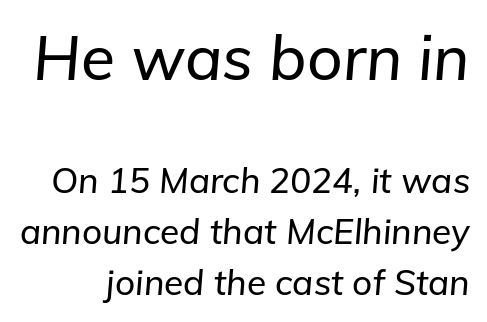
Is this a fixed-width face? No — the glyphs have proportional, varying widths. Quick note: italic. The area under the type is left untouched. These lines sit exactly where default settings would place them. Look at the glyph heights: the upper group is clearly the bigger setting.
